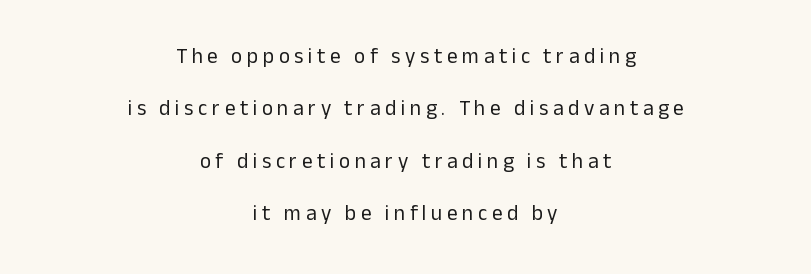
Q: Is the text bold? A: No.
Q: Is the text italic (slanted)? A: No, it is upright.
Q: Is the text underlined? A: No.
Q: How is the paragraph aligned? A: Centered.
Q: Is the spacing between letters normal or unusually wide? A: Unusually wide.
Q: Is the spacing between lines tight, normal or loose? A: Loose.
